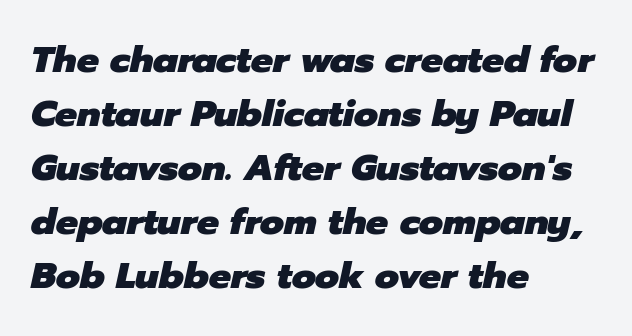
Observe the ordinary spacing: letters are neighbours, not strangers. Varying glyph widths throughout — classic text-font behaviour. One-word summary of the alignment: left. In terms of posture, this sample is oblique. Successive baselines arrive at the customary interval.
